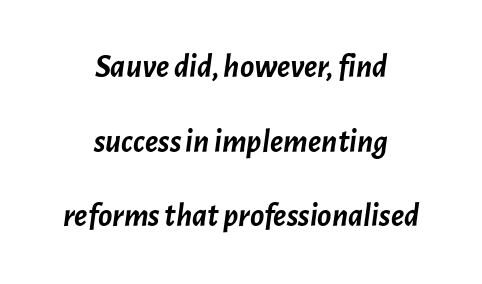
The image shows 33 px semibold type, italic (leaning right); set centered, loose line spacing (2.26x), normal letter spacing, not underlined; low stroke contrast and a medium x-height.
